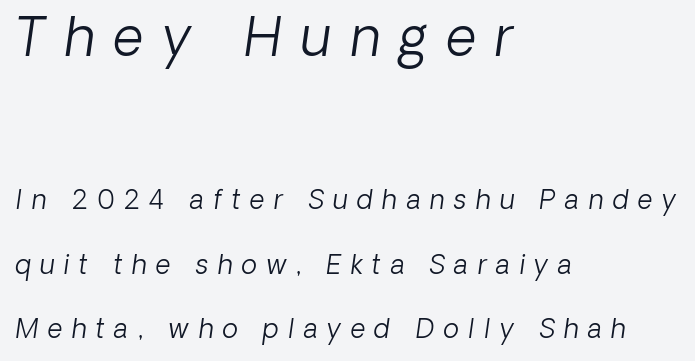
Q: Is the text bold? A: No.
Q: Is the text italic (slanted)? A: Yes, it leans right by about 8 degrees.
Q: Is the text underlined? A: No.
Q: How is the paragraph aligned? A: Left-aligned.
Q: Is the spacing between letters normal or unusually wide? A: Unusually wide.
Q: Is the spacing between lines tight, normal or loose? A: Loose.
Q: Which block of text is set in a larger size, the first (top) or the second (bottom)? A: The first (top) one.
Q: Width (condensed, normal, or wide)? A: Normal.
Q: Stroke contrast? A: Low.
Q: x-height? A: Medium.
Q: Monospaced? A: No.
